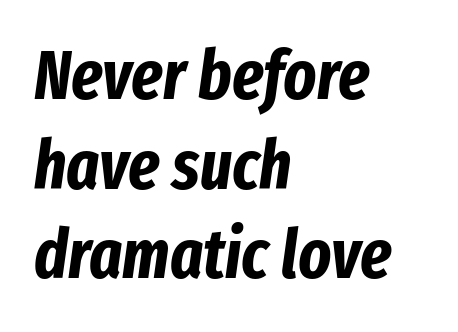
{"italic": "yes", "lean": "right", "slant_degrees": 8, "bold": "yes", "weight": "bold", "width": "condensed", "stroke_contrast": "low", "x_height": "medium", "monospaced": "no", "underline": "no", "align": "left", "line_spacing": "normal", "line_spacing_ratio": 1.3, "letter_spacing": "normal", "letter_spacing_em": 0.0, "glyph_px": 69}
